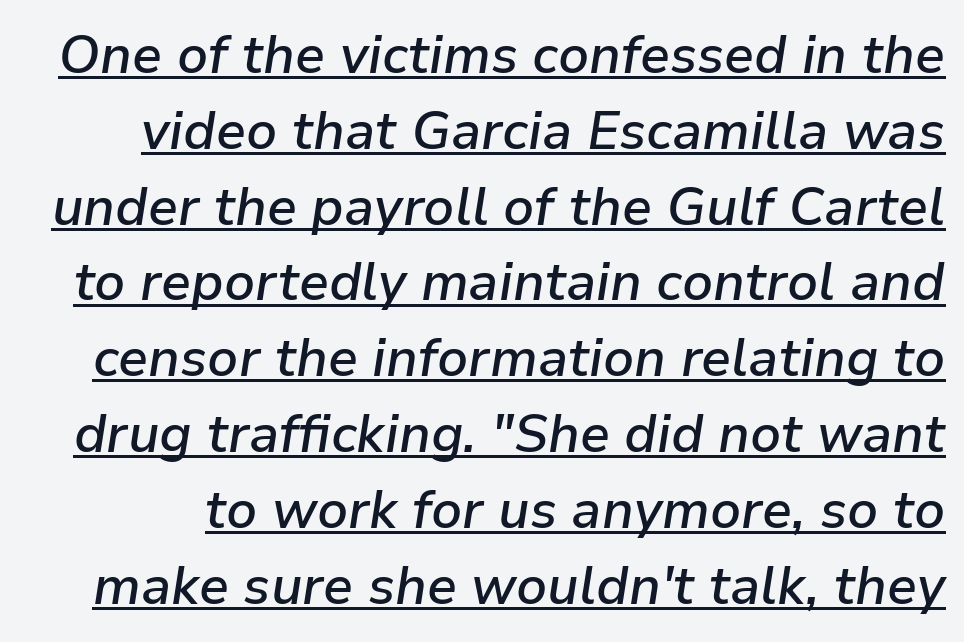
Slant detected: the letters are inclined. Honestly, the underline is the first thing you notice here. Words appear dense and cohesive because spacing is normal. Proportional: the letters do not fall into vertical columns. What weight is shown? A semibold, between regular and bold. Leading: standard.
